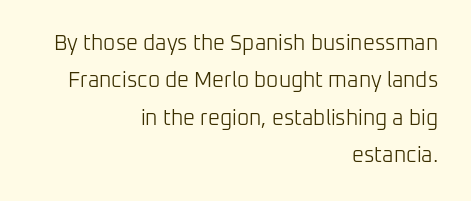
Bold? No — there's no thickening of the strokes. A typesetter would call this zero additional tracking. Typeset ragged left — the right edge is the straight one. Just letters on the line, the space beneath them empty. This is the regular roman posture of the typeface.
